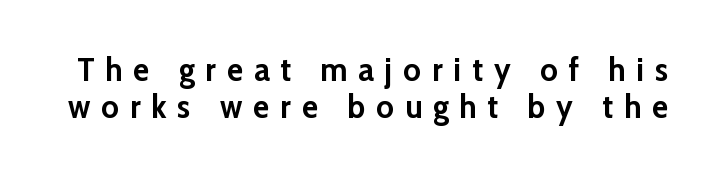
{"serif": "no", "italic": "no", "bold": "yes", "weight": "semibold", "width": "normal", "stroke_contrast": "low", "x_height": "medium", "monospaced": "no", "underline": "no", "line_spacing": "tight", "line_spacing_ratio": 1.12, "letter_spacing": "wide", "letter_spacing_em": 0.34, "glyph_px": 33}
